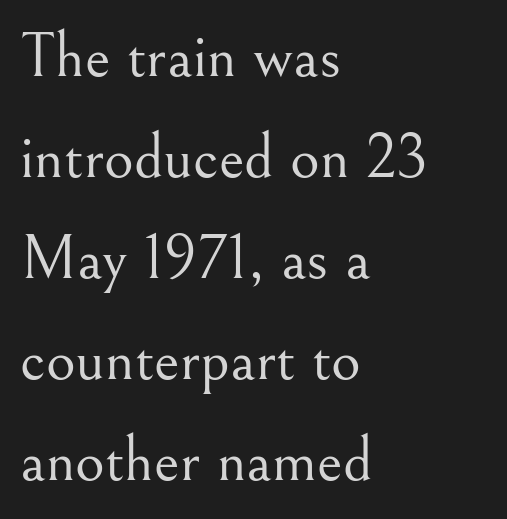
Q: Is the text bold? A: No.
Q: Is the text italic (slanted)? A: No, it is upright.
Q: Is the typeface a serif or a sans-serif typeface? A: Serif.
Q: Is the text underlined? A: No.
Q: How is the paragraph aligned? A: Left-aligned.
Q: Is the spacing between letters normal or unusually wide? A: Normal.
Q: Is the spacing between lines tight, normal or loose? A: Normal.
Q: Width (condensed, normal, or wide)? A: Normal.
Q: Stroke contrast? A: Medium.
Q: x-height? A: Small.
Q: Monospaced? A: No.
